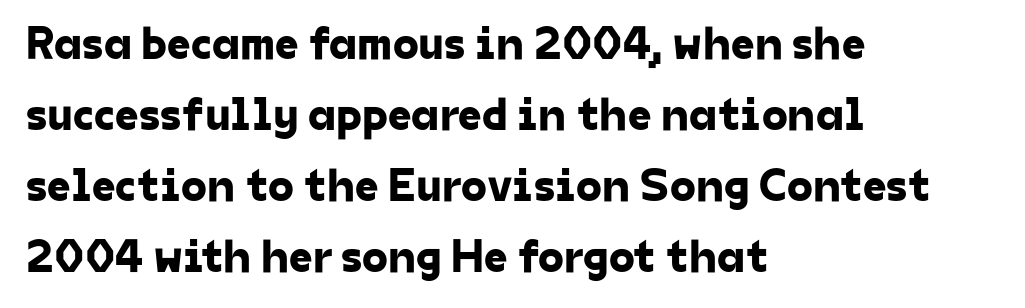
{"serif": "no", "width": "normal", "stroke_contrast": "low", "x_height": "medium", "monospaced": "no", "underline": "no", "align": "left", "line_spacing": "normal", "line_spacing_ratio": 1.51, "letter_spacing": "normal", "letter_spacing_em": 0.0, "glyph_px": 47}
